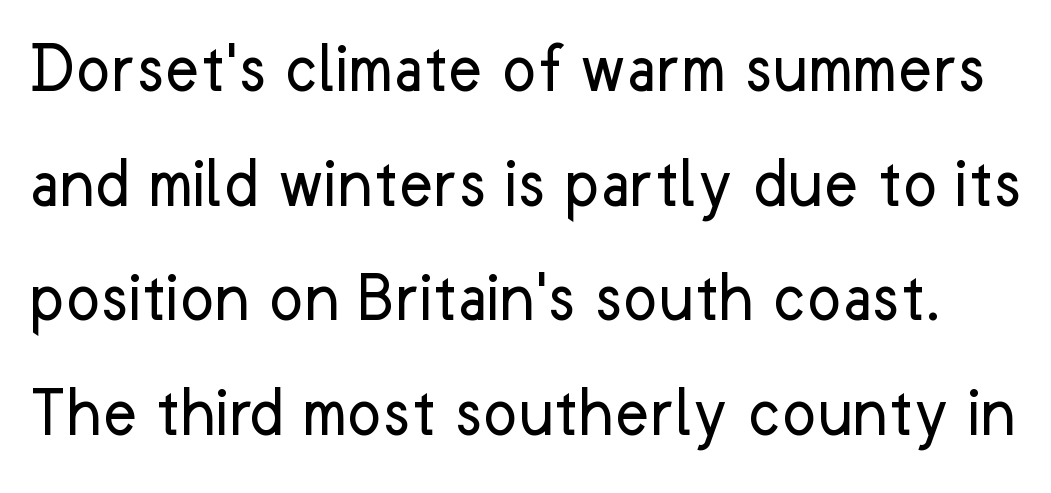
Q: Is the text bold? A: No.
Q: Is the text italic (slanted)? A: No, it is upright.
Q: Is the typeface a serif or a sans-serif typeface? A: Sans-serif.
Q: Is the text underlined? A: No.
Q: Is the spacing between letters normal or unusually wide? A: Normal.
Q: Is the spacing between lines tight, normal or loose? A: Normal.
Q: Width (condensed, normal, or wide)? A: Normal.
Q: Stroke contrast? A: Low.
Q: x-height? A: Medium.
Q: Monospaced? A: No.
